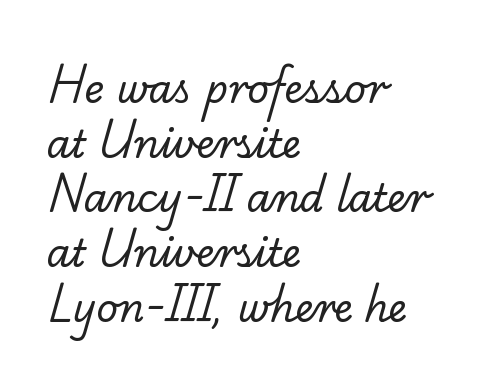
{"bold": "no", "weight": "regular", "width": "normal", "stroke_contrast": "low", "x_height": "small", "monospaced": "no", "underline": "no", "align": "left", "line_spacing": "normal", "line_spacing_ratio": 1.44, "letter_spacing": "normal", "letter_spacing_em": 0.0, "glyph_px": 38}
